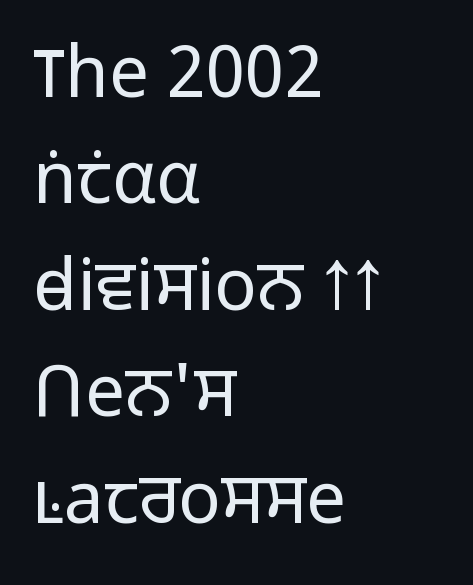
{"serif": "no", "italic": "no", "bold": "no", "weight": "light", "width": "normal", "stroke_contrast": "low", "x_height": "medium", "monospaced": "no", "underline": "no", "align": "left", "line_spacing": "normal", "line_spacing_ratio": 1.5, "letter_spacing": "normal", "letter_spacing_em": 0.0, "glyph_px": 71}
